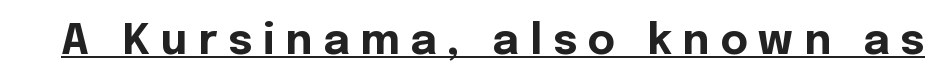
Q: Is the text bold? A: Yes.
Q: Is the text italic (slanted)? A: No, it is upright.
Q: Is the typeface a serif or a sans-serif typeface? A: Sans-serif.
Q: Is the text underlined? A: Yes.
Q: Is the spacing between letters normal or unusually wide? A: Unusually wide.
Q: Width (condensed, normal, or wide)? A: Normal.
Q: x-height? A: Medium.
Q: Monospaced? A: No.
